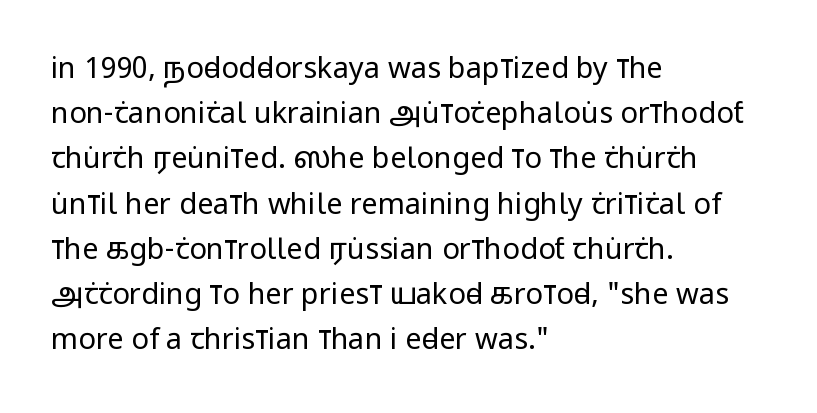
Examine the stroke ends and you'll find no serifs. Is this a fixed-width face? No — the glyphs have proportional, varying widths. The passage shown has conventional tracking throughout. The space directly below the letters is spotless. Horizontal alignment here is leftward, the default for most running prose. Leading matches the norm, producing a regular column.
